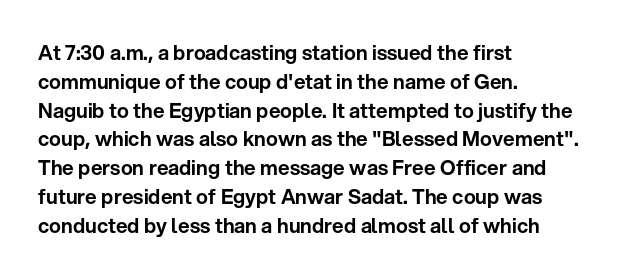
Default kerning and tracking; the words read as compact shapes. The type sits square on the baseline with zero lean. How would I describe the line gaps? Plain and ordinary. The zone under the glyphs is completely vacant. The lines are quadded left.
